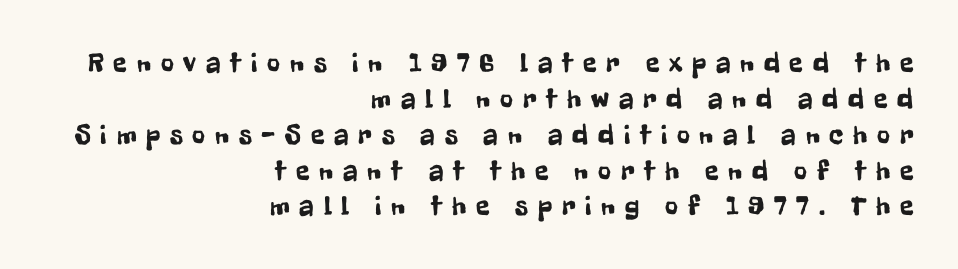
The image shows 28 px condensed sans-serif type, upright; set right-aligned, normal line spacing (1.28x), unusually wide letter spacing (+0.35 em), not underlined; low stroke contrast and a medium x-height.
